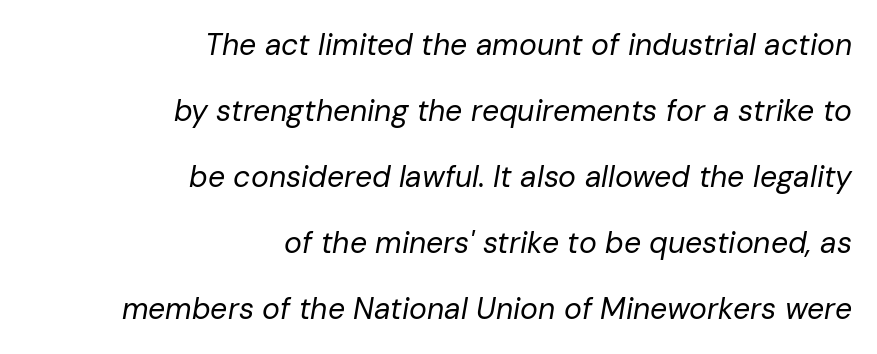
{"italic": "yes", "lean": "right", "slant_degrees": 10, "bold": "no", "weight": "regular", "width": "normal", "stroke_contrast": "low", "x_height": "medium", "monospaced": "no", "underline": "no", "align": "right", "line_spacing": "loose", "line_spacing_ratio": 2.2, "letter_spacing": "normal", "letter_spacing_em": 0.0, "glyph_px": 30}
